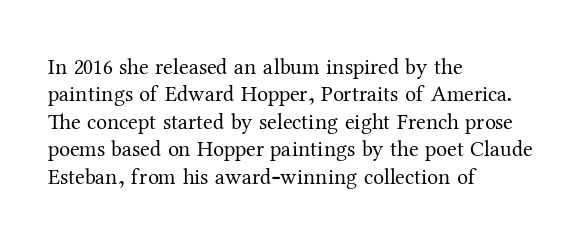
The image shows 22 px text type, upright; set left-aligned, normal line spacing (1.25x), normal letter spacing, not underlined.
